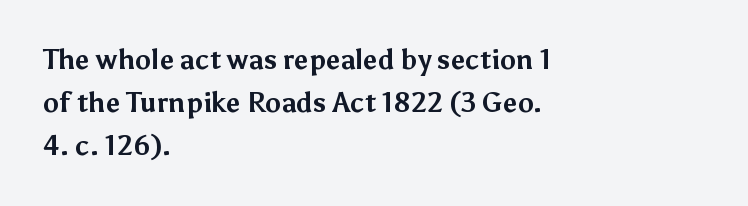
Q: Is the text bold? A: Yes.
Q: Is the text italic (slanted)? A: No, it is upright.
Q: Is the text underlined? A: No.
Q: How is the paragraph aligned? A: Left-aligned.
Q: Is the spacing between letters normal or unusually wide? A: Normal.
Q: Is the spacing between lines tight, normal or loose? A: Normal.
